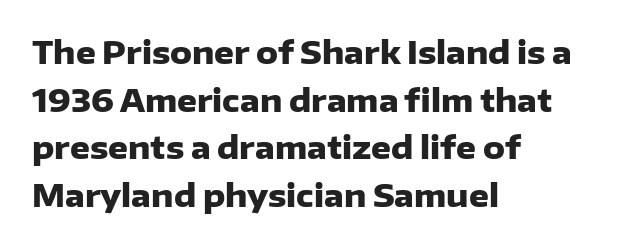
{"serif": "no", "italic": "no", "bold": "yes", "weight": "heavy", "width": "normal", "stroke_contrast": "low", "x_height": "medium", "monospaced": "no", "underline": "no", "align": "left", "line_spacing": "normal", "line_spacing_ratio": 1.54, "letter_spacing": "normal", "letter_spacing_em": 0.0, "glyph_px": 31}
